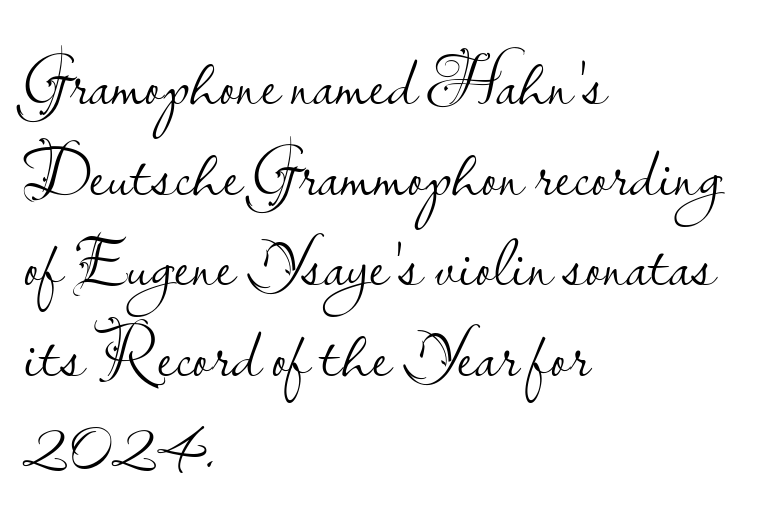
{"serif": "no", "bold": "no", "weight": "light", "width": "normal", "stroke_contrast": "low", "x_height": "small", "monospaced": "no", "underline": "no", "align": "left", "line_spacing": "normal", "line_spacing_ratio": 1.26, "letter_spacing": "normal", "letter_spacing_em": 0.0, "glyph_px": 72}
